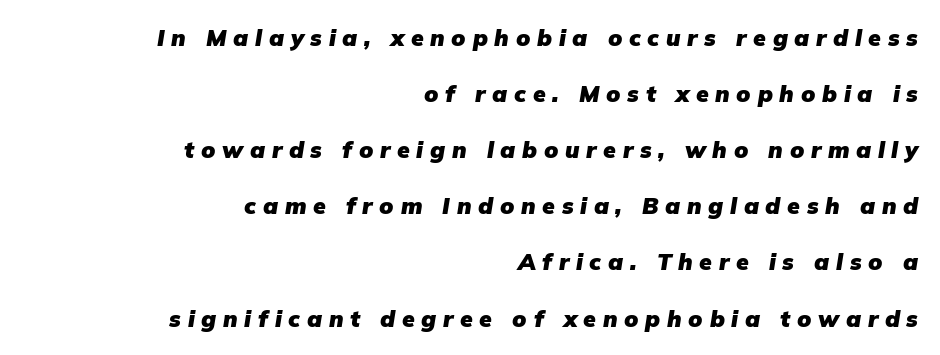
The image shows 23 px bold type, italic (leaning right); set right-aligned, loose line spacing (2.44x), unusually wide letter spacing (+0.29 em), not underlined.
